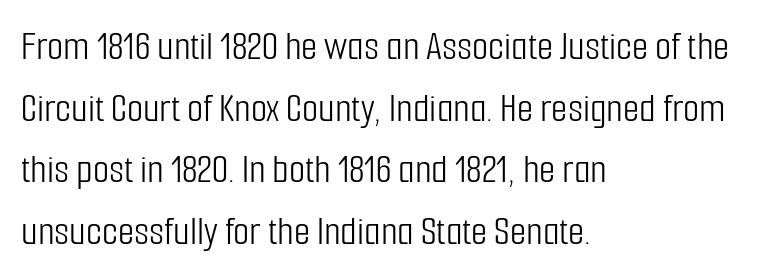
Q: Is the text bold? A: No.
Q: Is the text italic (slanted)? A: No, it is upright.
Q: Is the typeface a serif or a sans-serif typeface? A: Sans-serif.
Q: Is the text underlined? A: No.
Q: How is the paragraph aligned? A: Left-aligned.
Q: Is the spacing between letters normal or unusually wide? A: Normal.
Q: Is the spacing between lines tight, normal or loose? A: Normal.
Q: Width (condensed, normal, or wide)? A: Condensed.
Q: Stroke contrast? A: Low.
Q: x-height? A: Medium.
Q: Monospaced? A: No.
